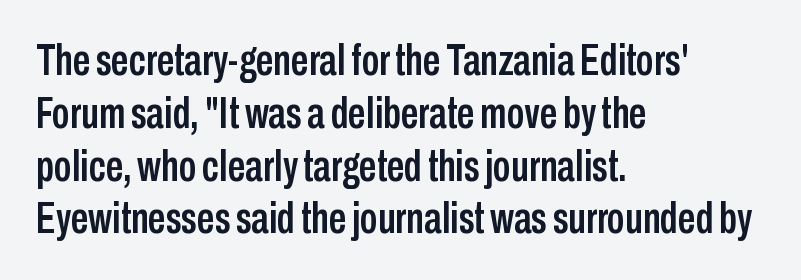
{"serif": "no", "italic": "no", "width": "condensed", "stroke_contrast": "low", "x_height": "medium", "monospaced": "no", "underline": "no", "align": "left", "line_spacing_ratio": 1.2, "letter_spacing": "normal", "letter_spacing_em": 0.0, "glyph_px": 44}
